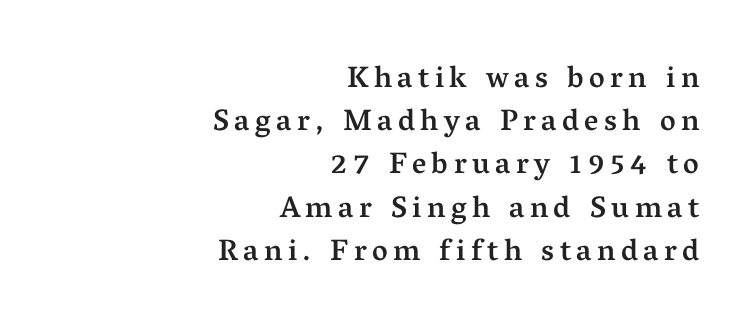
A typesetter would call this proportional, since set widths differ per character. Only glyphs here, with clear space below each row. The font's upright variant was chosen for this text. The space between consecutive lines is moderate. The compositor pushed each line to the right boundary. Typographic density is moderately raised because the face is semibold.
